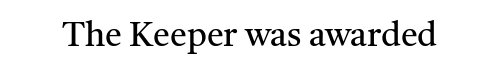
Q: Is the text bold? A: No.
Q: Is the text italic (slanted)? A: No, it is upright.
Q: Is the typeface a serif or a sans-serif typeface? A: Serif.
Q: Is the text underlined? A: No.
Q: Is the spacing between letters normal or unusually wide? A: Normal.
Q: Width (condensed, normal, or wide)? A: Normal.
Q: Stroke contrast? A: Medium.
Q: x-height? A: Medium.
Q: Monospaced? A: No.
